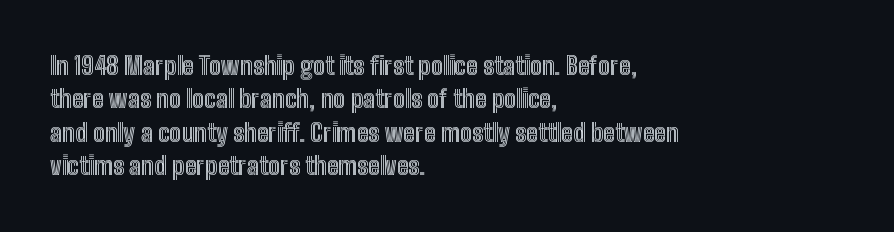
Q: Is the text italic (slanted)? A: No, it is upright.
Q: Is the text underlined? A: No.
Q: How is the paragraph aligned? A: Left-aligned.
Q: Is the spacing between letters normal or unusually wide? A: Normal.
Q: Is the spacing between lines tight, normal or loose? A: Normal.
